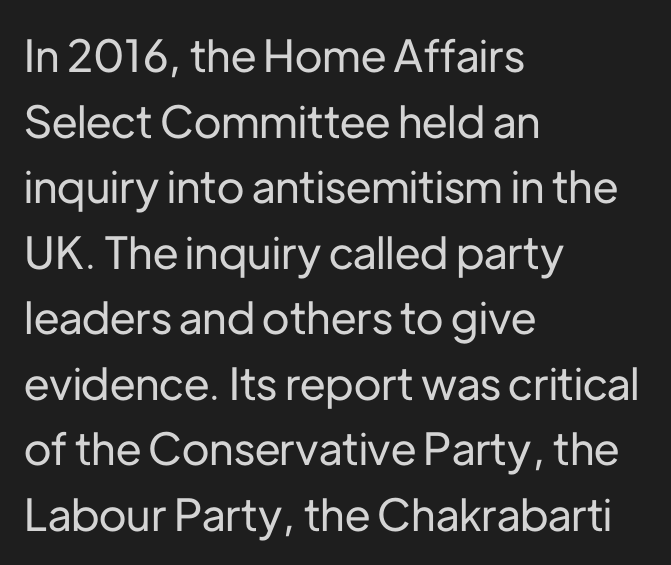
Q: Is the text italic (slanted)? A: No, it is upright.
Q: Is the typeface a serif or a sans-serif typeface? A: Sans-serif.
Q: Is the text underlined? A: No.
Q: How is the paragraph aligned? A: Left-aligned.
Q: Is the spacing between letters normal or unusually wide? A: Normal.
Q: Is the spacing between lines tight, normal or loose? A: Normal.
Q: Width (condensed, normal, or wide)? A: Normal.
Q: Stroke contrast? A: Low.
Q: x-height? A: Medium.
Q: Monospaced? A: No.
